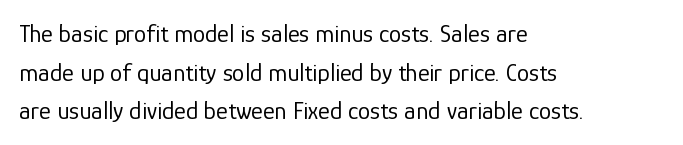
Notice how descenders clear the ascenders below comfortably — that's standard leading. Posture: vertical. Letter spacing: default. This rendering uses left alignment, leaving the right contour irregular.
